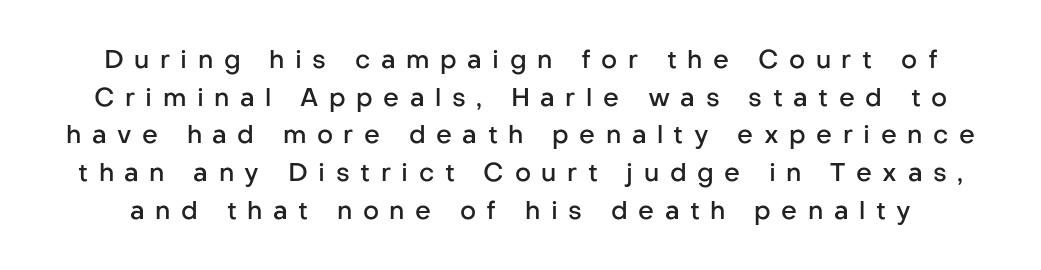
Is there any slant? The stems are plumb. The passage shown is not underscored anywhere. Someone cranked the tracking dial way up on this one. This sample keeps an unexceptional amount of space between lines. As a designer I'd log this as weight 600, semibold.
